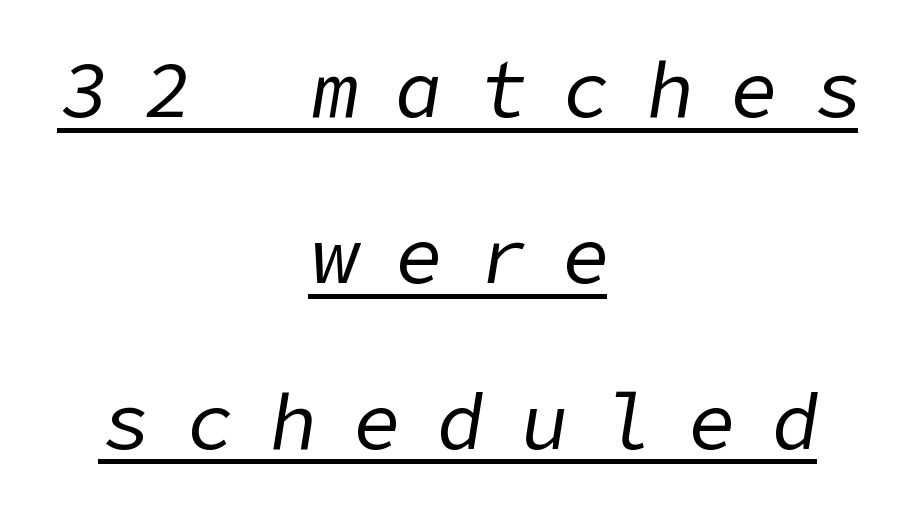
{"italic": "yes", "lean": "right", "slant_degrees": 9, "bold": "no", "weight": "regular", "width": "normal", "stroke_contrast": "low", "x_height": "medium", "underline": "yes", "align": "center", "line_spacing": "loose", "line_spacing_ratio": 2.1, "letter_spacing": "wide", "letter_spacing_em": 0.46, "glyph_px": 79}
